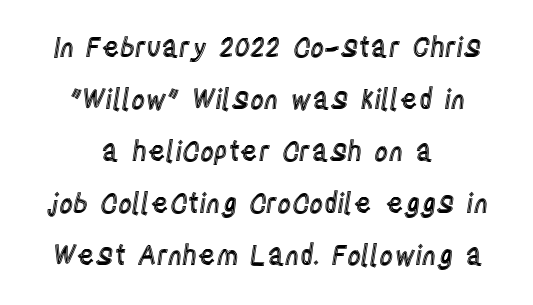
Q: Is the text italic (slanted)? A: Yes.
Q: Is the text underlined? A: No.
Q: How is the paragraph aligned? A: Centered.
Q: Is the spacing between letters normal or unusually wide? A: Normal.
Q: Is the spacing between lines tight, normal or loose? A: Loose.
